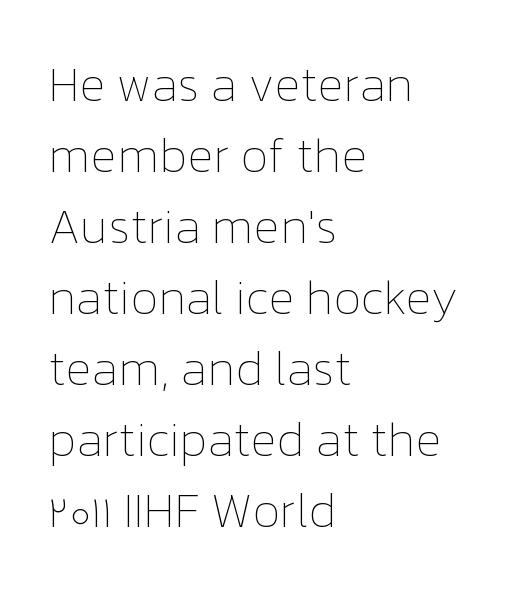
Q: Is the text bold? A: No.
Q: Is the text italic (slanted)? A: No, it is upright.
Q: Is the text underlined? A: No.
Q: How is the paragraph aligned? A: Left-aligned.
Q: Is the spacing between letters normal or unusually wide? A: Normal.
Q: Is the spacing between lines tight, normal or loose? A: Normal.
Q: Width (condensed, normal, or wide)? A: Normal.
Q: Stroke contrast? A: Low.
Q: x-height? A: Medium.
Q: Monospaced? A: No.
